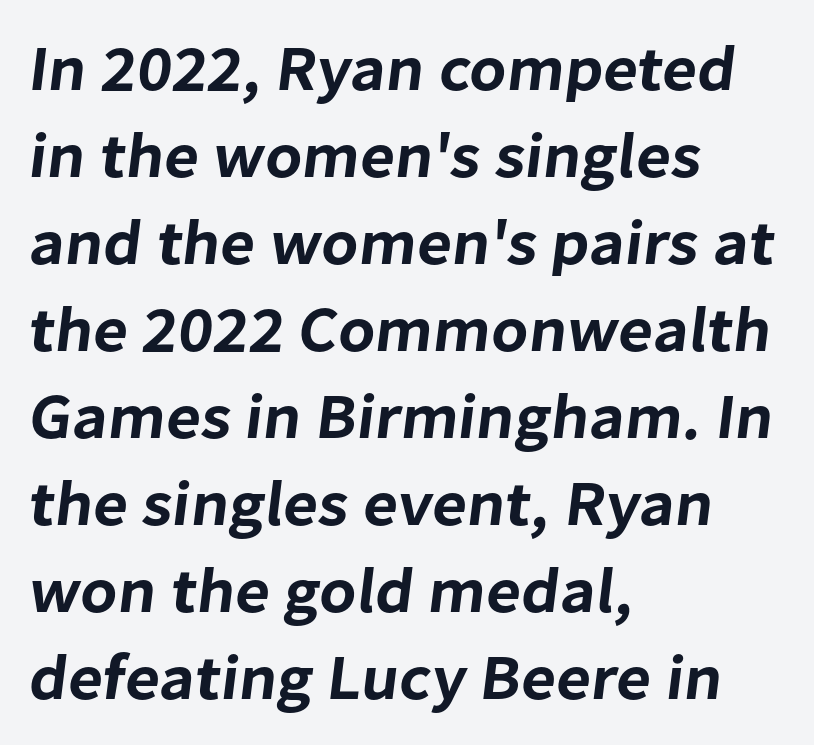
The image shows 64 px sans-serif type; set left-aligned, normal line spacing (1.36x), normal letter spacing, not underlined; low stroke contrast and a medium x-height.
